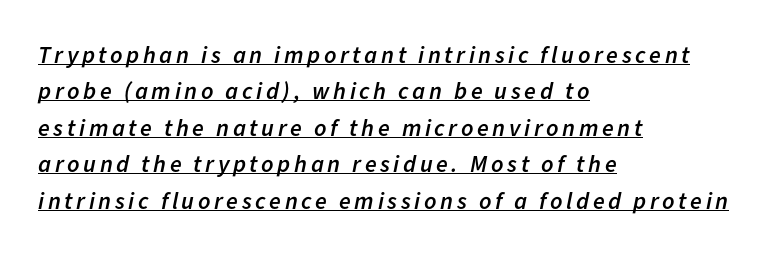
Where is the straight margin? On the left. The glyphs look as if they've been sheared to an angle. Students, observe the line beneath the letters — that is underlining. How would I describe the line gaps? Plain and ordinary.
